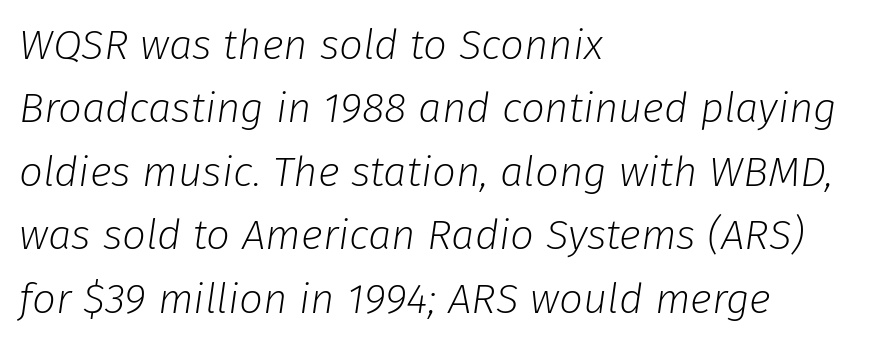
The passage shown is not bold in any degree. Unmarked baselines from the first word to the last. The font's italic variant was chosen for this text. This block has exactly the height ordinary leading produces. Here the designer chose a conventional face with non-uniform glyph widths. Does extra space separate the letters? No, they use regular spacing.
